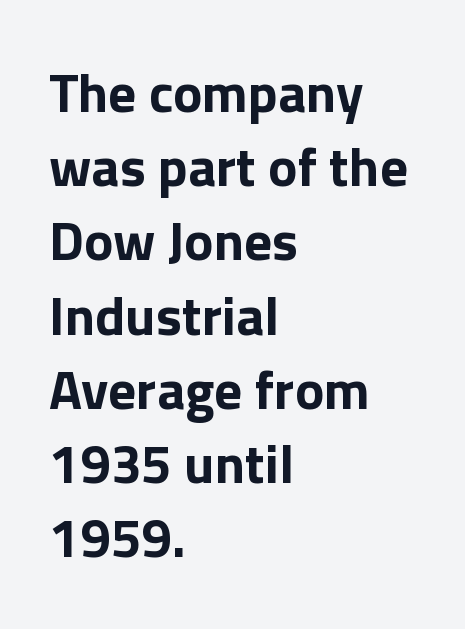
{"serif": "no", "italic": "no", "bold": "yes", "weight": "bold", "width": "normal", "x_height": "medium", "monospaced": "no", "underline": "no", "align": "left", "line_spacing": "normal", "line_spacing_ratio": 1.35, "letter_spacing": "normal", "letter_spacing_em": 0.0, "glyph_px": 55}
